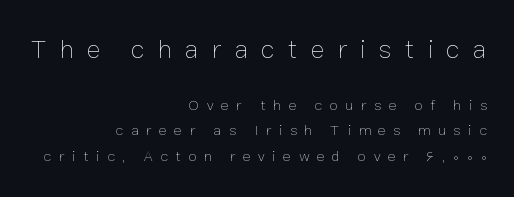
Short note: letters widely spaced. These lines stack with their right ends in a neat column. The axis of the letterforms is exactly vertical. Does the bottom block carry the larger type? No, the top block does.
